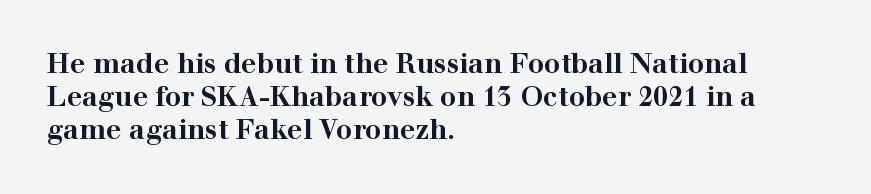
{"italic": "no", "bold": "yes", "underline": "no", "align": "left", "line_spacing_ratio": 1.22, "letter_spacing": "normal", "letter_spacing_em": 0.0, "glyph_px": 27}
